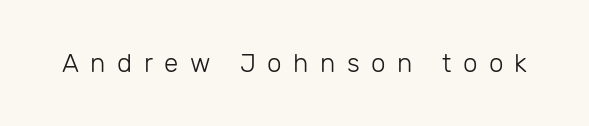
The image shows 26 px text type, upright; set unusually wide letter spacing (+0.44 em), not underlined.
